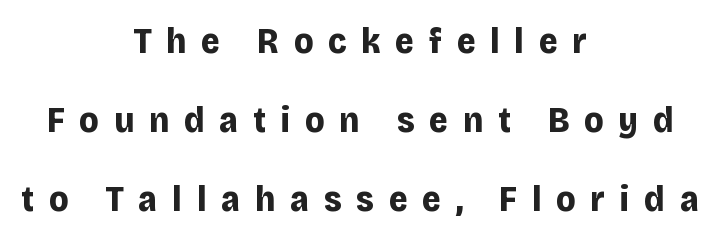
Bold? Absolutely — the strokes are thick and heavy. Lines of text with bare space underneath. Notice how the passage keeps no hard edge, just a central spine. Each letter keeps its own natural width here, so spacing adapts to shape. This sample uses an upright cut, with every glyph sitting square on the baseline. The face used here is rendered with a markedly widened letterfit.
